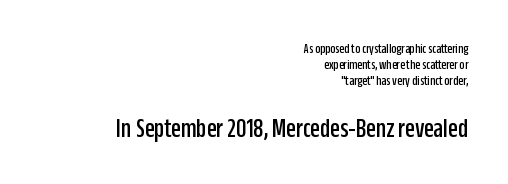
Q: Is the text italic (slanted)? A: No, it is upright.
Q: Is the typeface a serif or a sans-serif typeface? A: Sans-serif.
Q: Is the text underlined? A: No.
Q: How is the paragraph aligned? A: Right-aligned.
Q: Is the spacing between letters normal or unusually wide? A: Normal.
Q: Which block of text is set in a larger size, the first (top) or the second (bottom)? A: The second (bottom) one.
Q: Width (condensed, normal, or wide)? A: Condensed.
Q: Stroke contrast? A: Low.
Q: x-height? A: Large.
Q: Monospaced? A: No.
